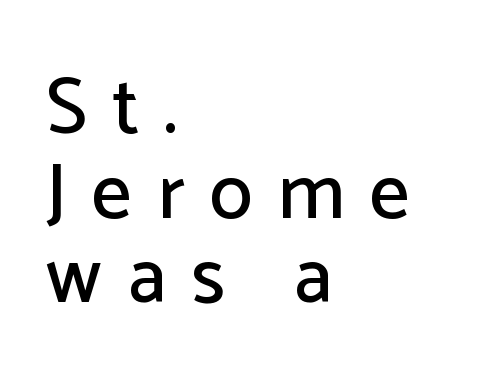
The image shows 79 px sans-serif type, upright; set left-aligned, tight line spacing (1.07x), unusually wide letter spacing (+0.32 em), not underlined; low stroke contrast and a medium x-height.
